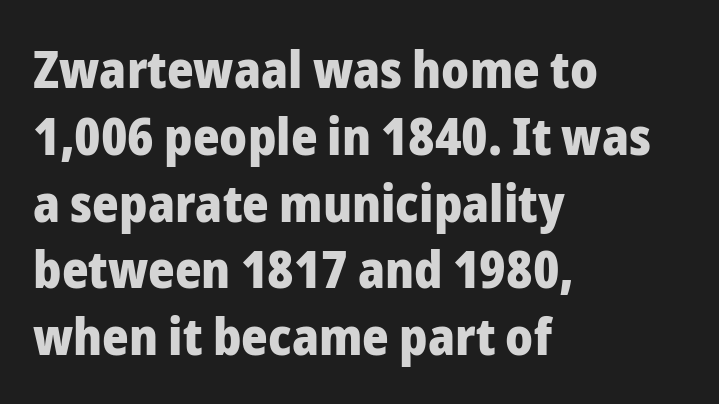
Q: Is the text bold? A: Yes.
Q: Is the text italic (slanted)? A: No, it is upright.
Q: Is the typeface a serif or a sans-serif typeface? A: Sans-serif.
Q: Is the text underlined? A: No.
Q: How is the paragraph aligned? A: Left-aligned.
Q: Is the spacing between letters normal or unusually wide? A: Normal.
Q: Is the spacing between lines tight, normal or loose? A: Normal.
Q: Width (condensed, normal, or wide)? A: Normal.
Q: Stroke contrast? A: Low.
Q: x-height? A: Medium.
Q: Monospaced? A: No.
